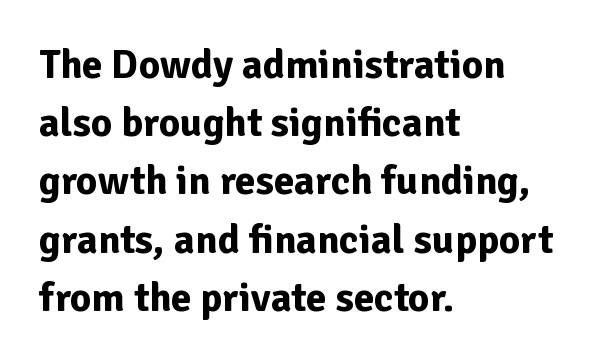
Quick note: underline off. Teacher's note: observe the even left margin — that is flush-left alignment. The sample has been set heavy, in full bold. The font family rendered here belongs to the sans-serif group.
